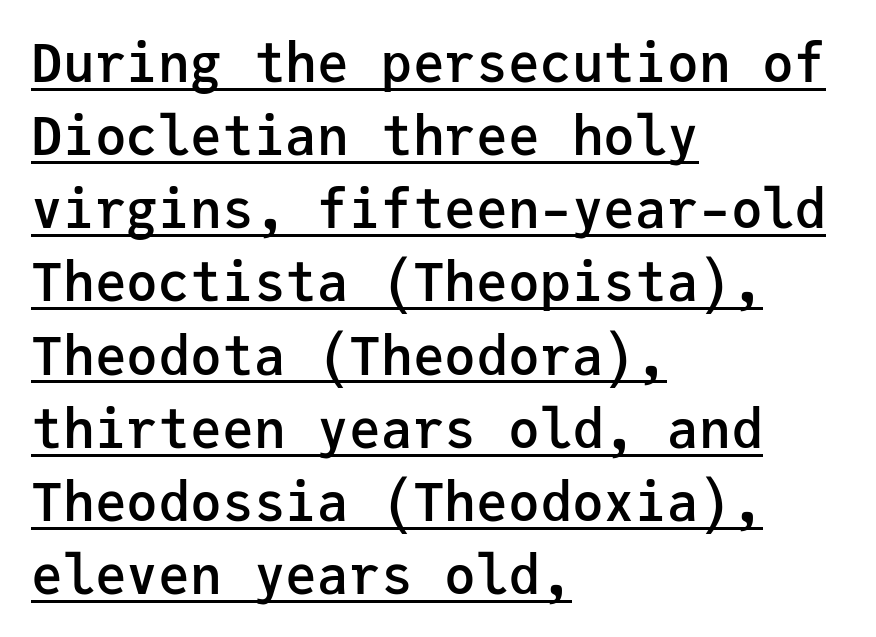
Spacing between characters is what you'd get straight out of the box. Every character here occupies the same horizontal width, giving the sample a typewriter-like rhythm. The text block is weighted toward the left margin, trailing off unevenly rightward. Emphasis is given by a line drawn under the lettering. Every stem runs plumb, perpendicular to the baseline.
